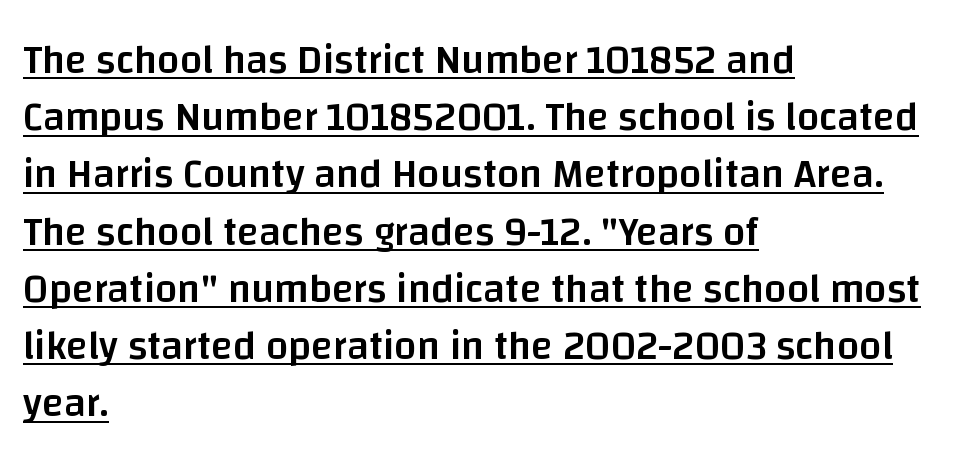
Q: Is the text bold? A: Semi-bold.
Q: Is the text italic (slanted)? A: No, it is upright.
Q: Is the typeface a serif or a sans-serif typeface? A: Sans-serif.
Q: Is the text underlined? A: Yes.
Q: How is the paragraph aligned? A: Left-aligned.
Q: Is the spacing between letters normal or unusually wide? A: Normal.
Q: Is the spacing between lines tight, normal or loose? A: Normal.
Q: Width (condensed, normal, or wide)? A: Normal.
Q: Stroke contrast? A: Low.
Q: x-height? A: Large.
Q: Monospaced? A: No.
